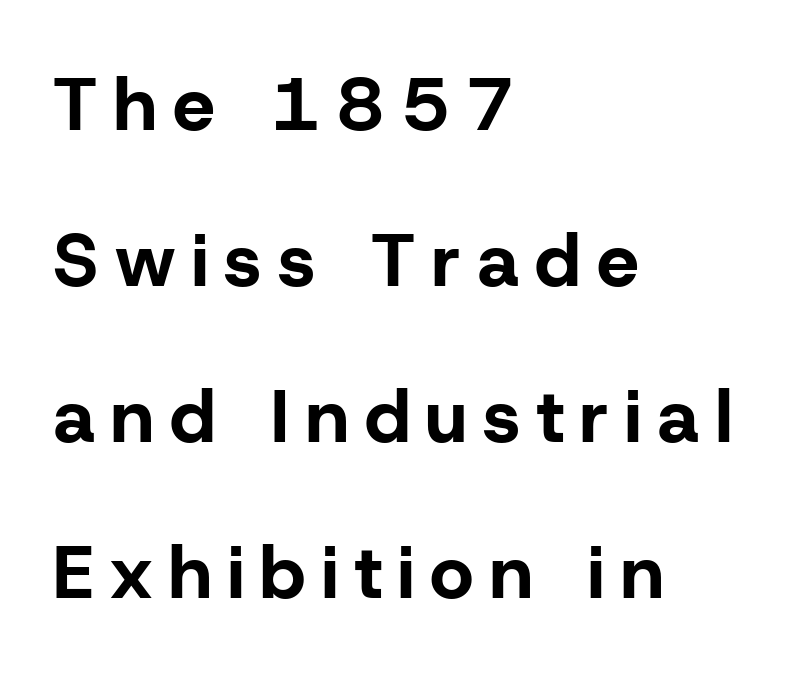
The image shows 75 px bold sans-serif type, upright; set left-aligned, loose line spacing (2.08x), unusually wide letter spacing (+0.22 em), not underlined; low stroke contrast and a medium x-height.
